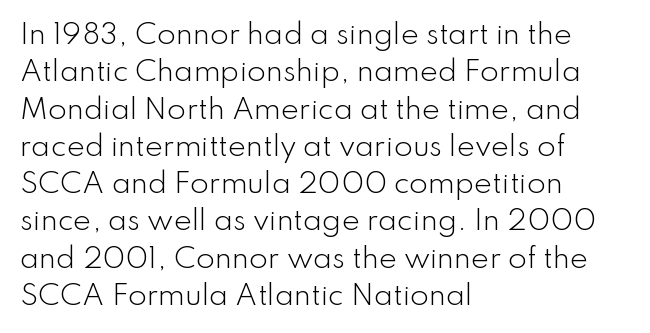
The image shows 27 px text type, upright; set left-aligned, normal line spacing (1.38x), normal letter spacing, not underlined.
